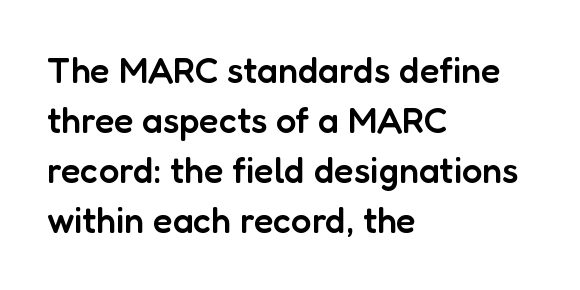
The image shows 36 px semibold sans-serif type, upright; set left-aligned, normal line spacing (1.39x), normal letter spacing, not underlined; low stroke contrast and a medium x-height.
